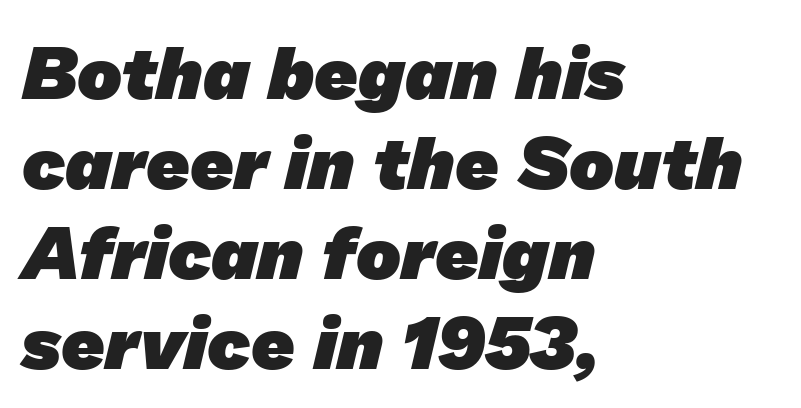
The image shows 75 px heavy sans-serif type; set left-aligned, line spacing 1.2x, normal letter spacing, not underlined; low stroke contrast and a medium x-height.
